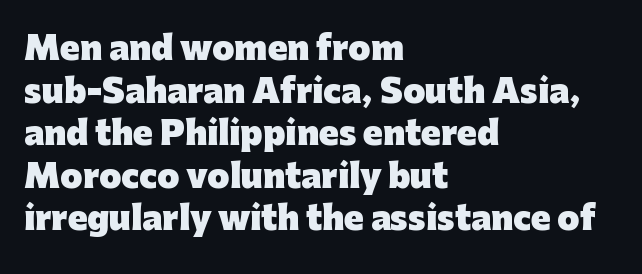
The image shows 32 px heavy sans-serif type, upright; set left-aligned, normal line spacing (1.33x), normal letter spacing, not underlined; low stroke contrast and a medium x-height.
